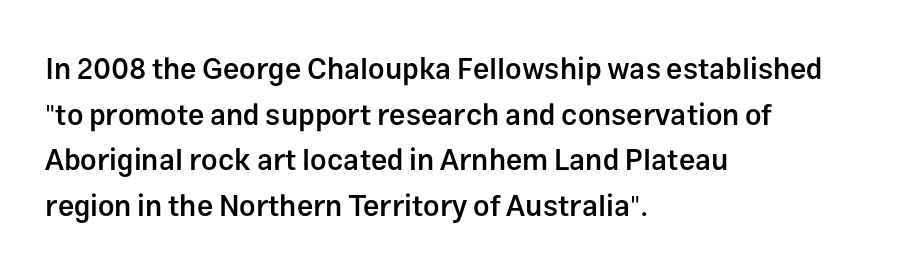
No word sits above an underline. Looks like regular typesetting: each glyph gets only the width it needs. Bold? Not quite — semibold, heavier than regular but stopping short. Style check: upright. The rag falls on the right side of this text block.
